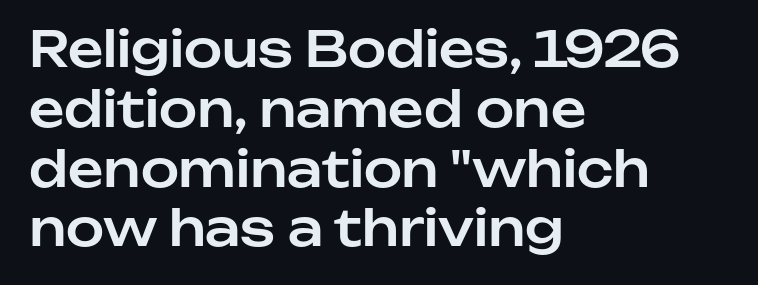
The face used here is proportionally spaced, like ordinary book or web type. Descenders hang freely into open space. In terms of letterspacing, this is plain default setting. The characters display no serif detailing; their extremities are plain.
